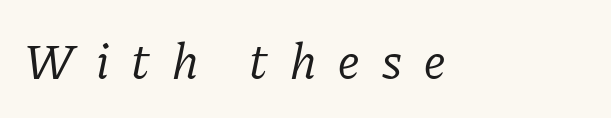
The face used here is proportionally spaced, like ordinary book or web type. How are the letters spaced? Widely, with obvious added tracking. Each line starts at the same left margin while the right side varies. Compared with a typical body face, this is equally light or lighter still.
